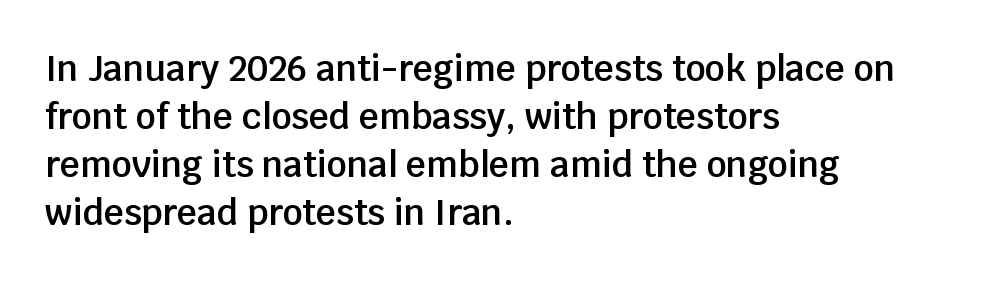
Q: Is the text bold? A: Semi-bold.
Q: Is the text italic (slanted)? A: No, it is upright.
Q: Is the typeface a serif or a sans-serif typeface? A: Sans-serif.
Q: Is the text underlined? A: No.
Q: How is the paragraph aligned? A: Left-aligned.
Q: Is the spacing between letters normal or unusually wide? A: Normal.
Q: Is the spacing between lines tight, normal or loose? A: Normal.
Q: Width (condensed, normal, or wide)? A: Normal.
Q: Stroke contrast? A: Low.
Q: x-height? A: Large.
Q: Monospaced? A: No.
